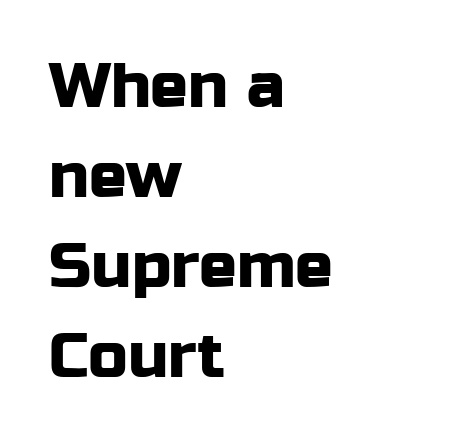
The image shows 63 px sans-serif type, upright; set left-aligned, normal line spacing (1.43x), normal letter spacing, not underlined; low stroke contrast and a medium x-height.
